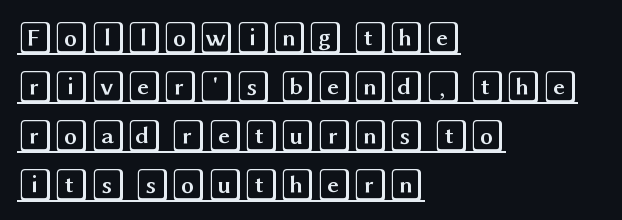
The image shows 33 px wide type, upright; set left-aligned, normal line spacing (1.48x), normal letter spacing, underlined; a large x-height.
